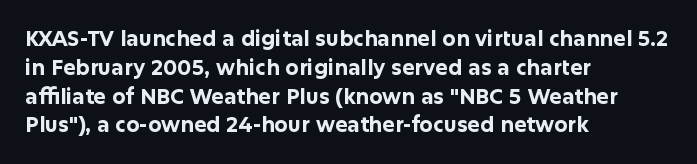
The image shows 21 px bold type, upright; set left-aligned, normal line spacing (1.37x), normal letter spacing, not underlined.
